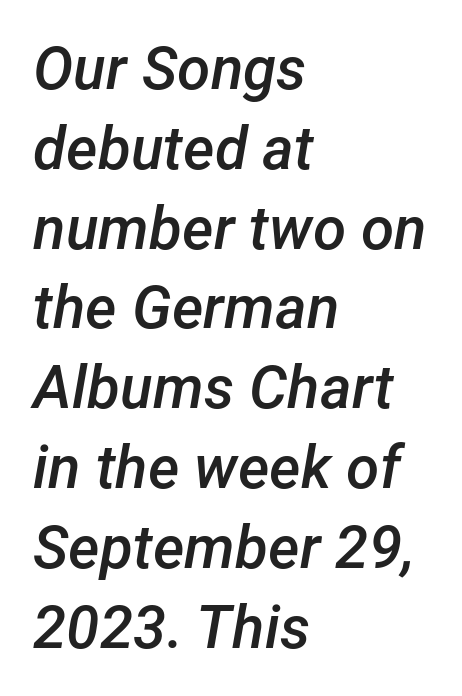
{"italic": "yes", "lean": "right", "slant_degrees": 12, "bold": "semi", "weight": "semibold", "width": "normal", "stroke_contrast": "low", "x_height": "medium", "monospaced": "no", "underline": "no", "align": "left", "line_spacing": "normal", "line_spacing_ratio": 1.33, "letter_spacing": "normal", "letter_spacing_em": 0.0, "glyph_px": 60}
